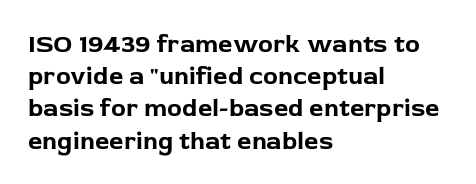
The lines sit at an ordinary, default distance from one another. Italic? Not at all — the glyphs are vertical. This rendering leaves character spacing at its baseline value. A student would call this left alignment; a typographer would say flush left, rag right.
